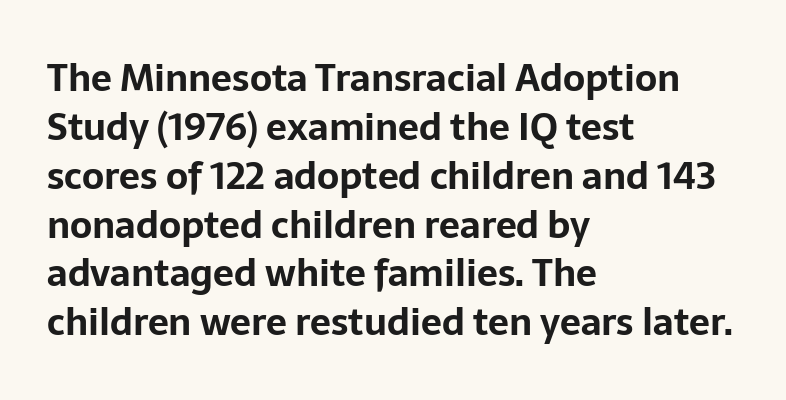
Nothing sits at the stroke ends, so this counts as sans-serif. Every row of glyphs begins at an identical x-position on the left. Compared with typical paragraphs, the rows here are spaced about the same. The face used here is rendered with its standard letterfit.
